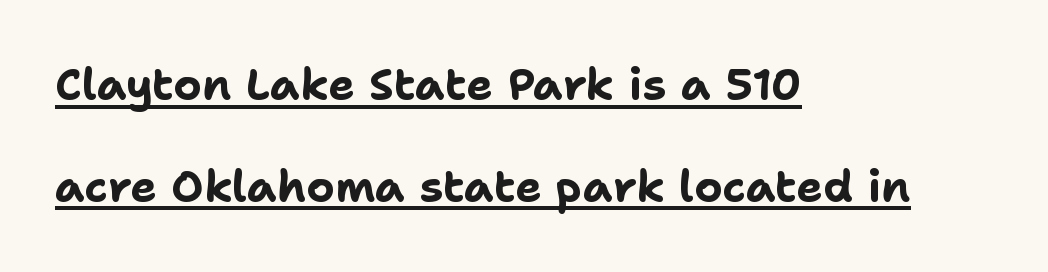
The rendering uses natural spacing where letterforms have individual widths. No extra tracking has been applied to these lines. Baseline-to-baseline distance is far greater than the letter height. How heavy is the stroke? Heavy — this is a bold. Which margin do the lines hug? The left one — the right edge is uneven. The type family on display is of the sans-serif kind.
